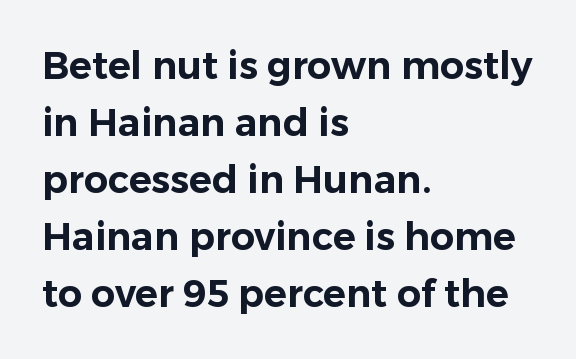
{"serif": "no", "italic": "no", "width": "normal", "stroke_contrast": "low", "x_height": "medium", "monospaced": "no", "underline": "no", "align": "left", "line_spacing": "normal", "line_spacing_ratio": 1.5, "letter_spacing": "normal", "letter_spacing_em": 0.0, "glyph_px": 38}
